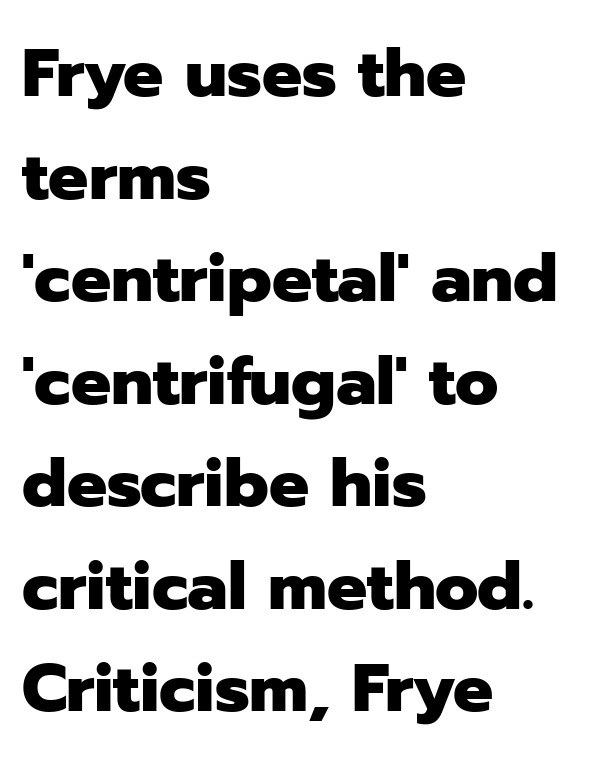
Plain, unruled lines of type. The tracking reads as untouched default to a designer's eye. One-word summary of the alignment: left. Do the characters align in a grid? No, the font is proportional.
